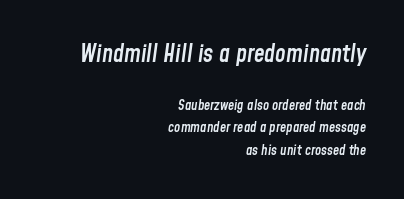
Typesetter's note — upper block bumped up in size, lower block left smaller. You can tell it's italic because the verticals aren't actually vertical. Check the space under the baseline: it is left empty. Tracking value appears to be zero — textbook default spacing. Caption: multi-line text, flush right, ragged left. Moderately thickened strokes mark this as semibold type.
